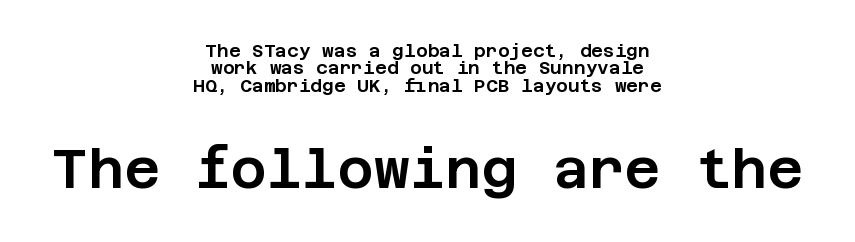
The designer gave the closing block more size than the opening block. Decoration check: the copy has no underline. The font family rendered here belongs to the sans-serif group. Teacher's note: observe the equal gaps on both sides — that is centered alignment.
